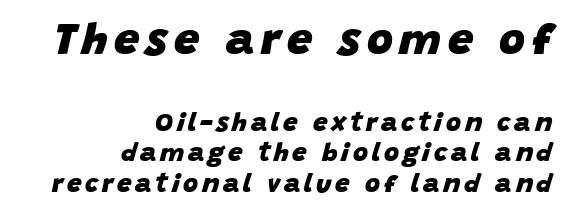
The image shows 45 px heavy type, italic (leaning right); set right-aligned, line spacing 1.19x, not underlined; the first (top) block is 1.73x larger; low stroke contrast and a large x-height.
